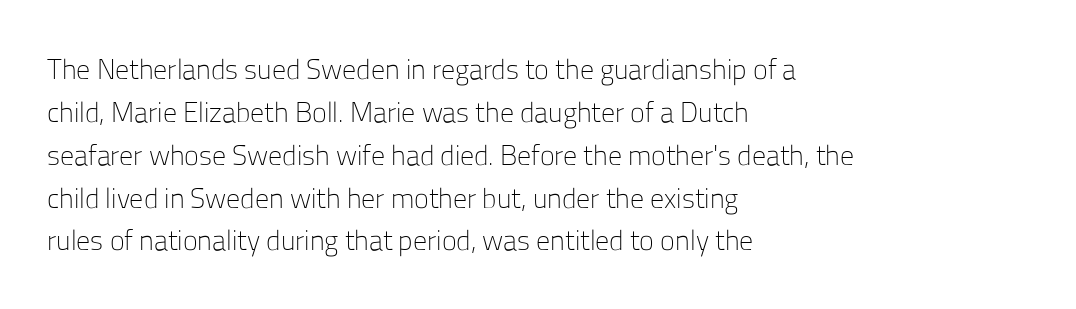
{"serif": "no", "italic": "no", "bold": "no", "weight": "light", "width": "normal", "stroke_contrast": "low", "x_height": "medium", "monospaced": "no", "underline": "no", "align": "left", "line_spacing": "normal", "line_spacing_ratio": 1.53, "letter_spacing": "normal", "letter_spacing_em": 0.0, "glyph_px": 28}
